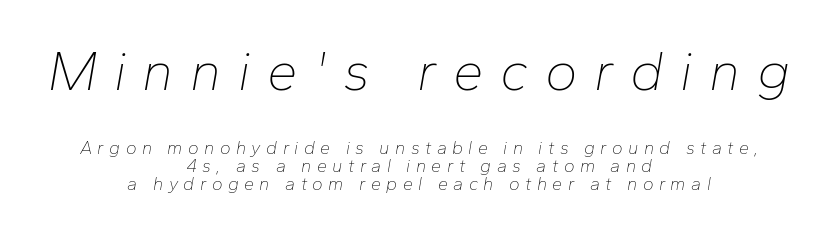
{"italic": "yes", "lean": "right", "slant_degrees": 10, "bold": "no", "weight": "thin", "width": "normal", "stroke_contrast": "low", "x_height": "medium", "monospaced": "no", "underline": "no", "align": "center", "line_spacing": "tight", "line_spacing_ratio": 1.0, "letter_spacing": "wide", "letter_spacing_em": 0.3, "larger_block": "first", "size_ratio": 3.06, "glyph_px": 55}
